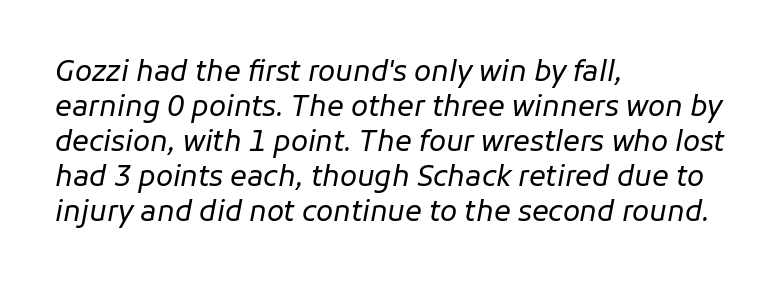
Q: Is the text bold? A: No.
Q: Is the text italic (slanted)? A: Yes, it leans right by about 11 degrees.
Q: Is the text underlined? A: No.
Q: How is the paragraph aligned? A: Left-aligned.
Q: Is the spacing between letters normal or unusually wide? A: Normal.
Q: Is the spacing between lines tight, normal or loose? A: Normal.
Q: Width (condensed, normal, or wide)? A: Normal.
Q: Stroke contrast? A: Low.
Q: x-height? A: Medium.
Q: Monospaced? A: No.
